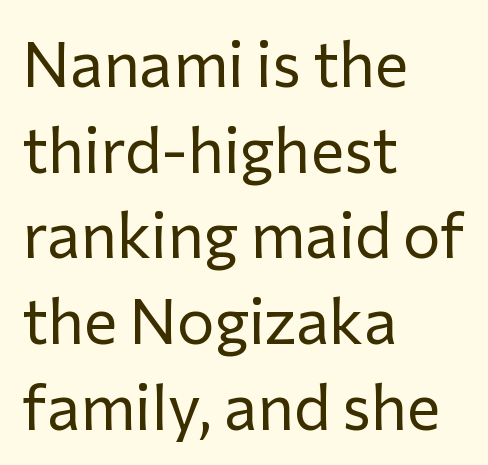
Q: Is the text bold? A: No.
Q: Is the text italic (slanted)? A: No, it is upright.
Q: Is the typeface a serif or a sans-serif typeface? A: Sans-serif.
Q: Is the text underlined? A: No.
Q: How is the paragraph aligned? A: Left-aligned.
Q: Is the spacing between letters normal or unusually wide? A: Normal.
Q: Is the spacing between lines tight, normal or loose? A: Normal.
Q: Width (condensed, normal, or wide)? A: Normal.
Q: Stroke contrast? A: Low.
Q: x-height? A: Medium.
Q: Monospaced? A: No.
